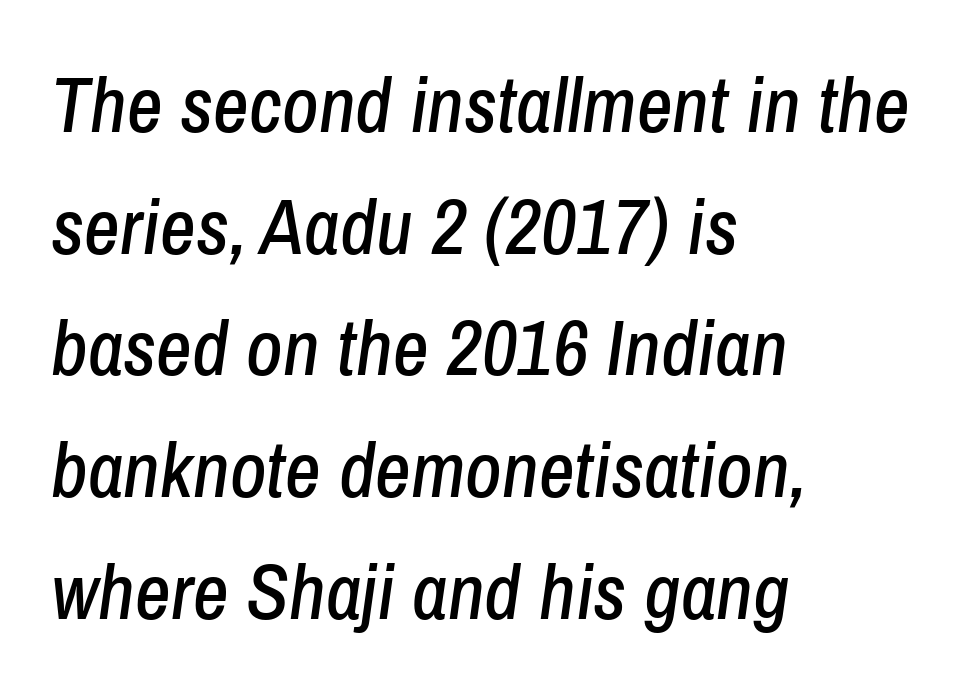
{"italic": "yes", "lean": "right", "slant_degrees": 8, "width": "condensed", "stroke_contrast": "low", "x_height": "medium", "monospaced": "no", "underline": "no", "align": "left", "line_spacing": "normal", "line_spacing_ratio": 1.56, "letter_spacing": "normal", "letter_spacing_em": 0.0, "glyph_px": 78}
